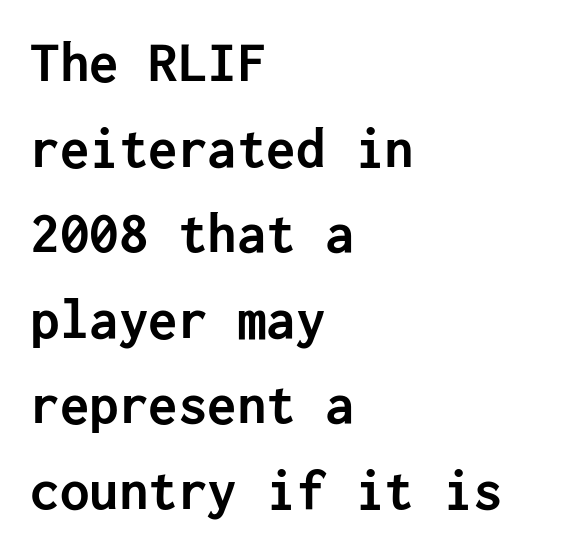
Q: Is the text bold? A: Yes.
Q: Is the text italic (slanted)? A: No, it is upright.
Q: Is the typeface a serif or a sans-serif typeface? A: Sans-serif.
Q: Is the text underlined? A: No.
Q: How is the paragraph aligned? A: Left-aligned.
Q: Is the spacing between letters normal or unusually wide? A: Normal.
Q: Is the spacing between lines tight, normal or loose? A: Normal.
Q: Width (condensed, normal, or wide)? A: Normal.
Q: Stroke contrast? A: Low.
Q: x-height? A: Medium.
